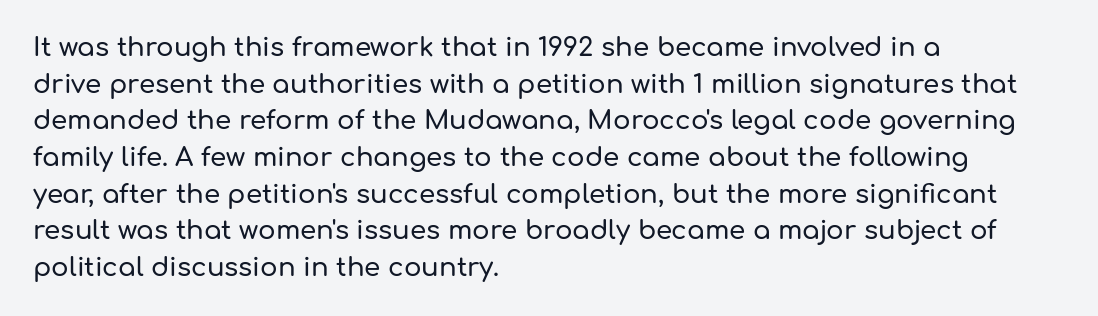
The image shows 26 px text type, upright; set left-aligned, normal line spacing (1.41x), normal letter spacing, not underlined.
